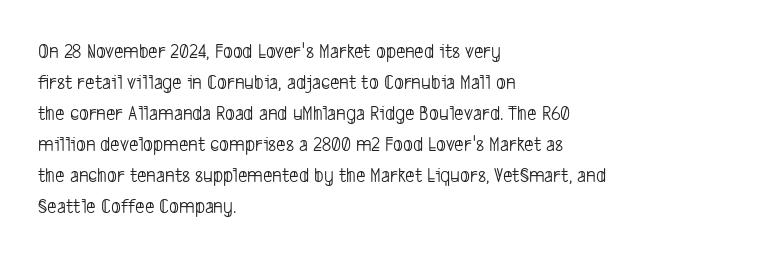
Q: Is the text bold? A: No.
Q: Is the text underlined? A: No.
Q: How is the paragraph aligned? A: Left-aligned.
Q: Is the spacing between letters normal or unusually wide? A: Normal.
Q: Is the spacing between lines tight, normal or loose? A: Normal.
